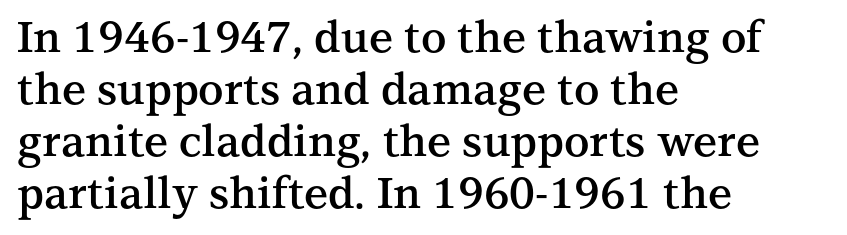
{"serif": "yes", "italic": "no", "bold": "semi", "weight": "semibold", "width": "normal", "stroke_contrast": "medium", "x_height": "medium", "monospaced": "no", "underline": "no", "align": "left", "line_spacing_ratio": 1.21, "letter_spacing": "normal", "letter_spacing_em": 0.0, "glyph_px": 43}
